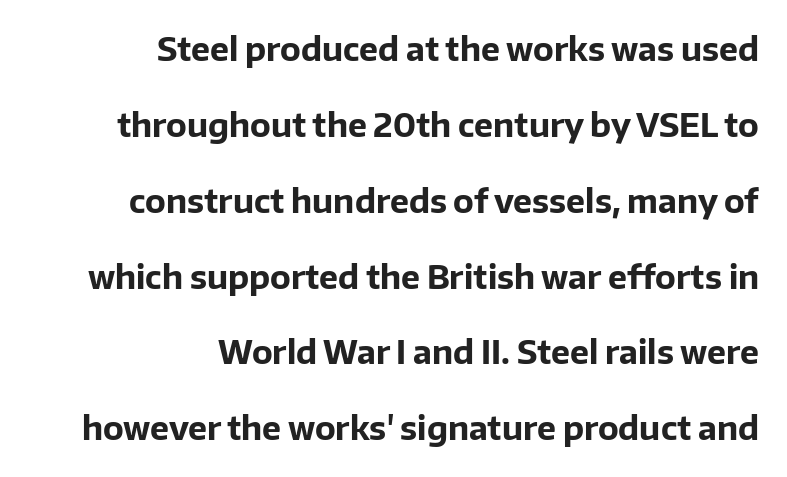
The space beneath each line is pristine and unruled. Is there much room between lines? Yes — plenty of vertical air separates them. Look at the tracking — it's just the regular setting, nothing added. The lines are quadded right. It's the straight-up-and-down kind of type. You could not count columns in this text — the font is proportionally spaced.
